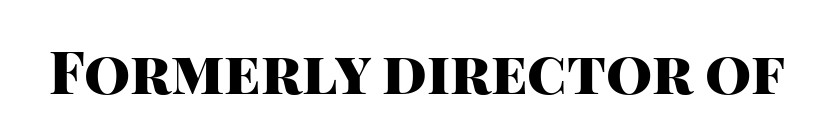
{"serif": "no", "italic": "no", "bold": "yes", "weight": "heavy", "width": "normal", "stroke_contrast": "high", "x_height": "large", "monospaced": "no", "underline": "no", "letter_spacing": "normal", "letter_spacing_em": 0.0, "glyph_px": 59}
